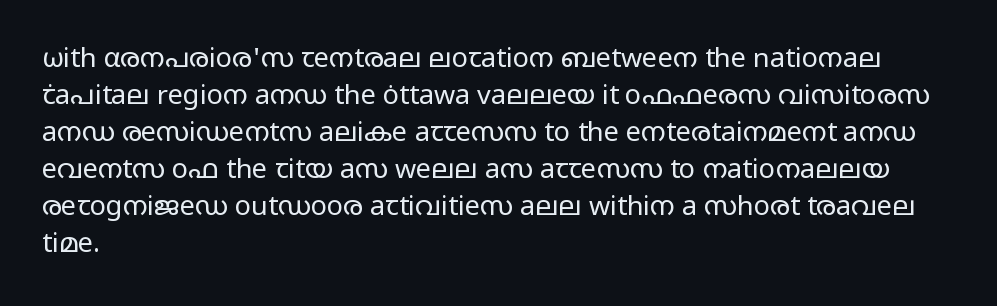
Reading down the block, your eye returns to a fixed left position each line. Tall strokes in this sample are plumb rather than angled. The rendering uses a moderate line-height, typical for paragraphs. This is not heavy type; no bold has been used. Any mark beneath the type? The region is blank. Each word holds together tightly as a unit, with standard inter-letter gaps.
